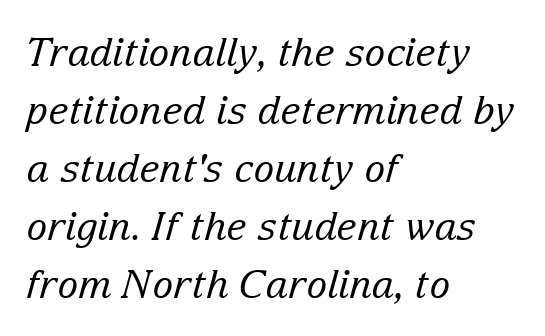
Q: Is the text bold? A: No.
Q: Is the text italic (slanted)? A: Yes, it leans right by about 15 degrees.
Q: Is the typeface a serif or a sans-serif typeface? A: Serif.
Q: Is the text underlined? A: No.
Q: How is the paragraph aligned? A: Left-aligned.
Q: Is the spacing between letters normal or unusually wide? A: Normal.
Q: Is the spacing between lines tight, normal or loose? A: Normal.
Q: Width (condensed, normal, or wide)? A: Normal.
Q: Stroke contrast? A: Low.
Q: x-height? A: Medium.
Q: Monospaced? A: No.
